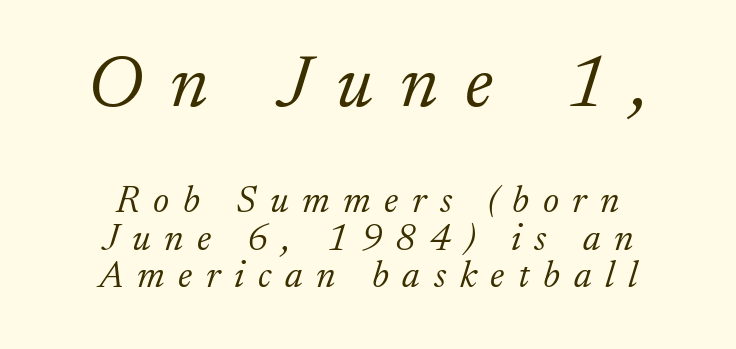
{"serif": "yes", "italic": "yes", "lean": "right", "slant_degrees": 17, "bold": "no", "weight": "light", "width": "normal", "stroke_contrast": "low", "x_height": "small", "monospaced": "no", "underline": "no", "align": "center", "line_spacing": "tight", "line_spacing_ratio": 0.99, "letter_spacing": "wide", "letter_spacing_em": 0.36, "larger_block": "first", "size_ratio": 1.97, "glyph_px": 75}
